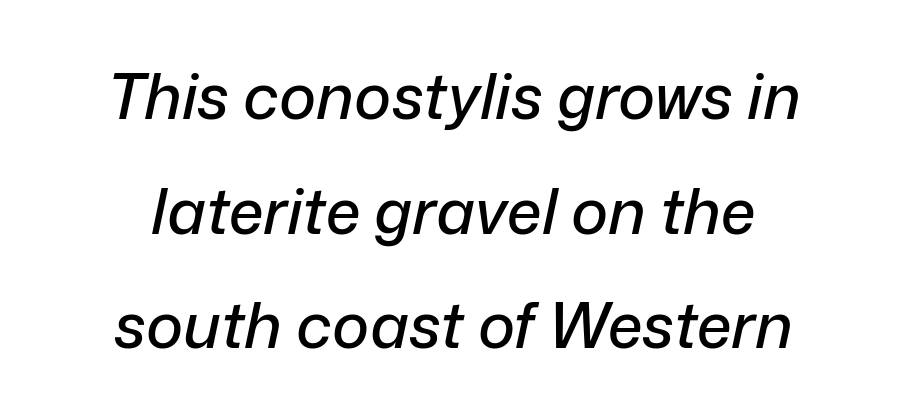
Q: Is the text italic (slanted)? A: Yes, it leans right by about 12 degrees.
Q: Is the text underlined? A: No.
Q: How is the paragraph aligned? A: Centered.
Q: Is the spacing between letters normal or unusually wide? A: Normal.
Q: Width (condensed, normal, or wide)? A: Normal.
Q: Stroke contrast? A: Low.
Q: x-height? A: Medium.
Q: Monospaced? A: No.
